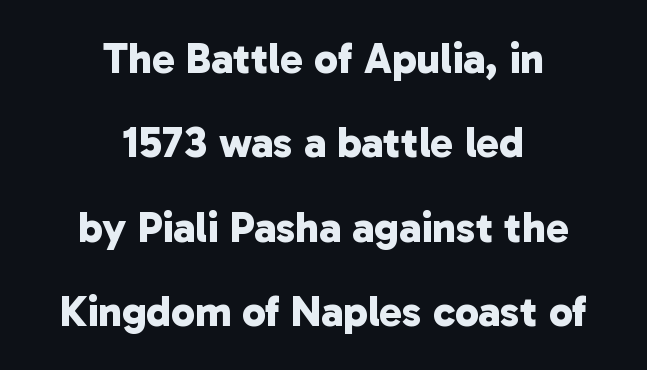
The image shows 43 px bold sans-serif type; set centered, loose line spacing (1.96x), normal letter spacing, not underlined; low stroke contrast and a medium x-height.
